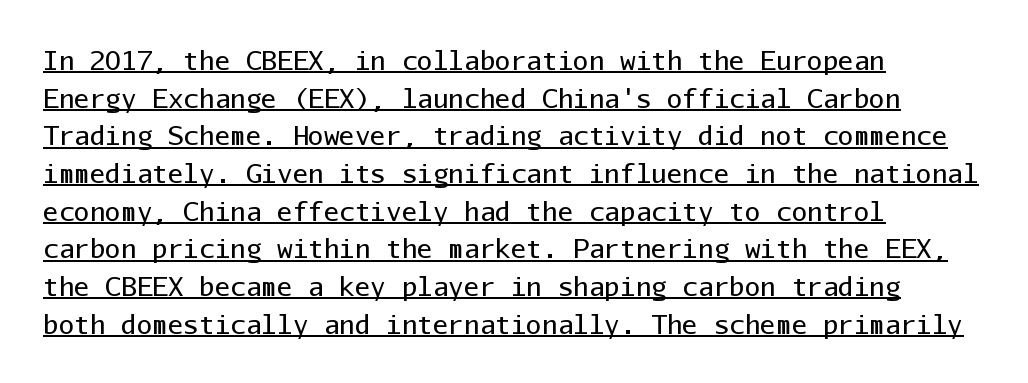
{"italic": "no", "bold": "no", "underline": "yes", "align": "left", "line_spacing": "normal", "line_spacing_ratio": 1.45, "letter_spacing": "normal", "letter_spacing_em": 0.0, "glyph_px": 26}
